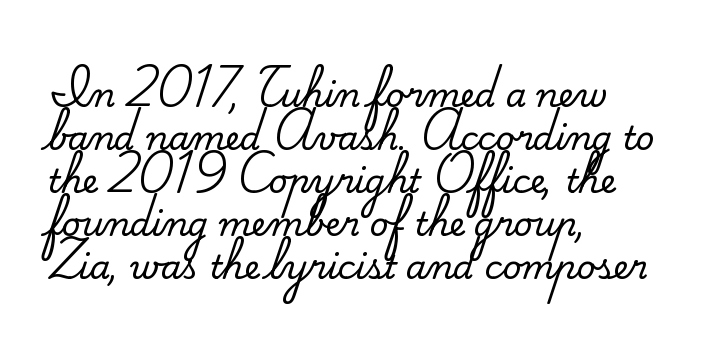
Yep, those are serifs on the letters. The rendering uses a moderate line-height, typical for paragraphs. Words appear dense and cohesive because spacing is normal. A classic flush-left, rag-right setting is used for this passage. Anything drawn beneath the words? Only blank space.
